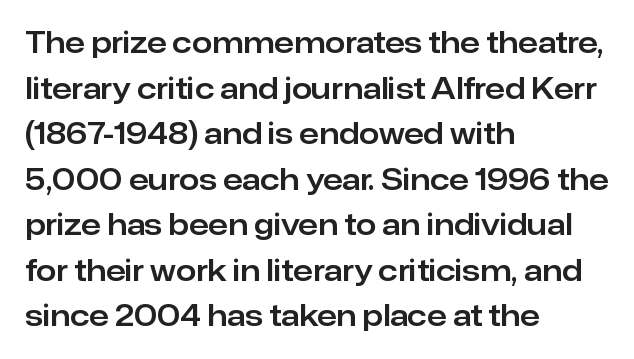
This sample keeps an unexceptional amount of space between lines. Posture: vertical. Looks like regular typesetting: each glyph gets only the width it needs. Descenders are the only things crossing below the line.
